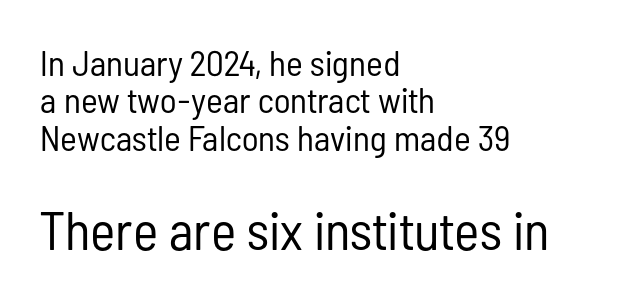
{"serif": "no", "italic": "no", "bold": "no", "weight": "regular", "width": "condensed", "stroke_contrast": "low", "x_height": "medium", "monospaced": "no", "underline": "no", "align": "left", "line_spacing": "tight", "line_spacing_ratio": 1.04, "letter_spacing": "normal", "letter_spacing_em": 0.0, "larger_block": "second", "size_ratio": 1.5, "glyph_px": 54}
